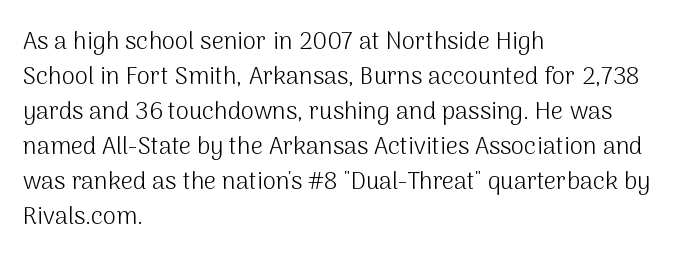
{"italic": "no", "bold": "no", "underline": "no", "align": "left", "line_spacing": "normal", "line_spacing_ratio": 1.46, "letter_spacing": "normal", "letter_spacing_em": 0.0, "glyph_px": 24}
